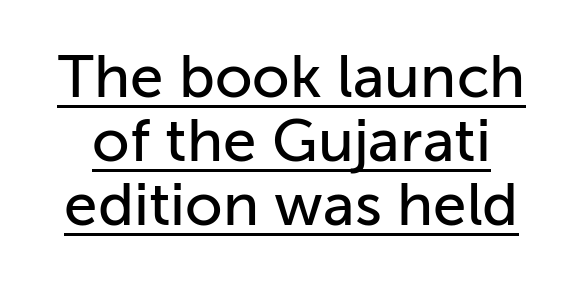
Q: Is the text italic (slanted)? A: No, it is upright.
Q: Is the typeface a serif or a sans-serif typeface? A: Sans-serif.
Q: Is the text underlined? A: Yes.
Q: Is the spacing between letters normal or unusually wide? A: Normal.
Q: Is the spacing between lines tight, normal or loose? A: Tight.
Q: Width (condensed, normal, or wide)? A: Normal.
Q: Stroke contrast? A: Low.
Q: x-height? A: Medium.
Q: Monospaced? A: No.
